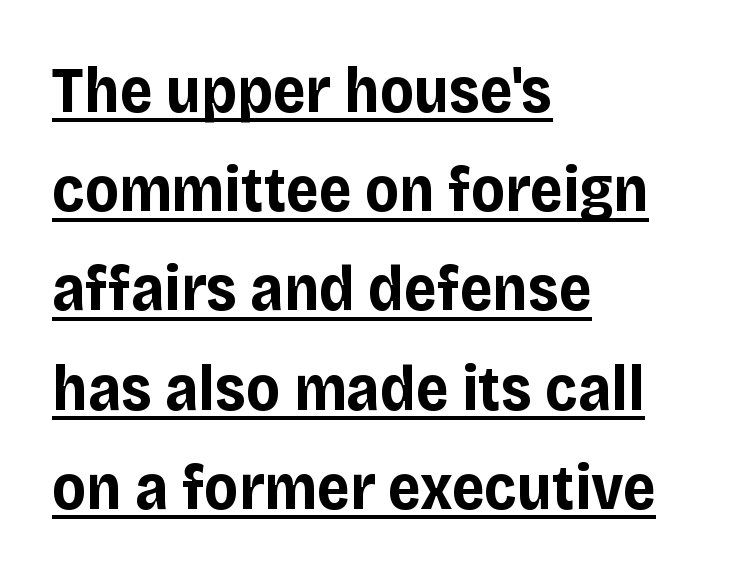
Caption: multi-line text, flush left, ragged right. Horizontal bands of white between lines are of average thickness. Do the characters align in a grid? No, the font is proportional. Set as a true bold cut, around the 700 mark. Type style note: lacks serifs. No italicization has been applied; the sample stays upright.
